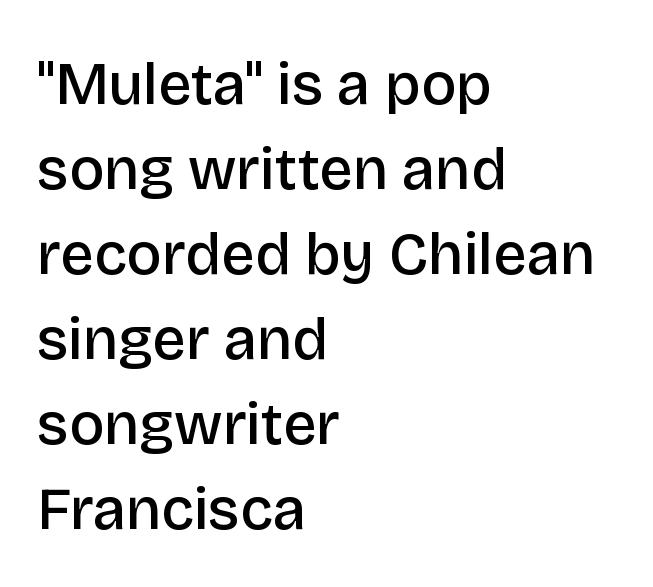
{"serif": "no", "italic": "no", "bold": "semi", "weight": "semibold", "width": "normal", "stroke_contrast": "low", "x_height": "large", "monospaced": "no", "underline": "no", "align": "left", "line_spacing": "normal", "line_spacing_ratio": 1.44, "letter_spacing": "normal", "letter_spacing_em": 0.0, "glyph_px": 59}
